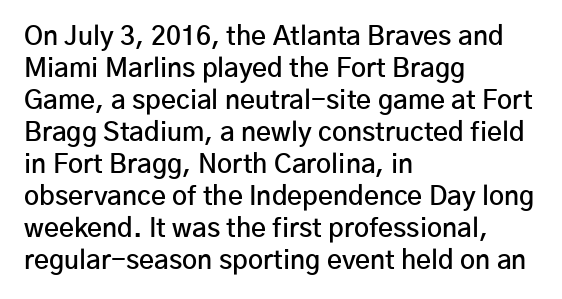
Q: Is the text bold? A: Semi-bold.
Q: Is the text italic (slanted)? A: No, it is upright.
Q: Is the text underlined? A: No.
Q: How is the paragraph aligned? A: Left-aligned.
Q: Is the spacing between letters normal or unusually wide? A: Normal.
